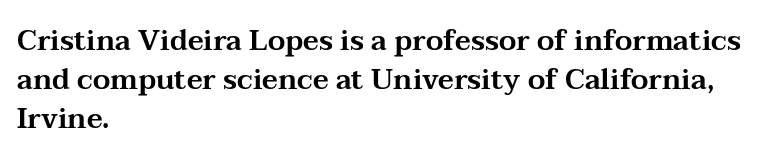
The image shows 28 px wide serif type, upright; set left-aligned, normal line spacing (1.4x), normal letter spacing, not underlined; medium stroke contrast and a medium x-height.
